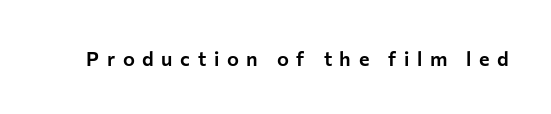
Q: Is the text italic (slanted)? A: No, it is upright.
Q: Is the text underlined? A: No.
Q: Is the spacing between letters normal or unusually wide? A: Unusually wide.
